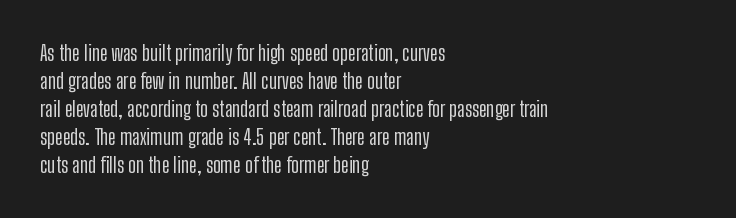
{"italic": "no", "underline": "no", "align": "left", "line_spacing": "normal", "line_spacing_ratio": 1.33, "letter_spacing": "normal", "letter_spacing_em": 0.0, "glyph_px": 21}
